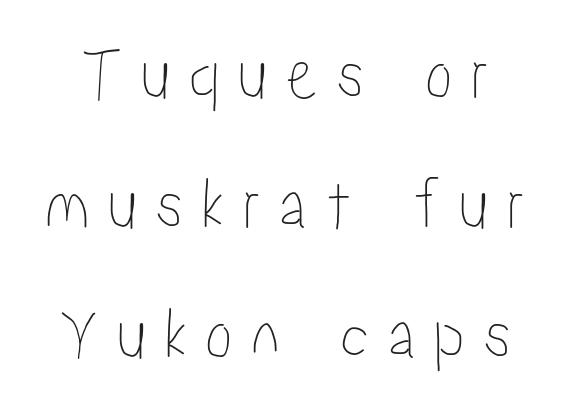
Q: Is the text italic (slanted)? A: No, it is upright.
Q: Is the text underlined? A: No.
Q: Is the spacing between letters normal or unusually wide? A: Unusually wide.
Q: Width (condensed, normal, or wide)? A: Condensed.
Q: Stroke contrast? A: Low.
Q: x-height? A: Medium.
Q: Monospaced? A: No.
